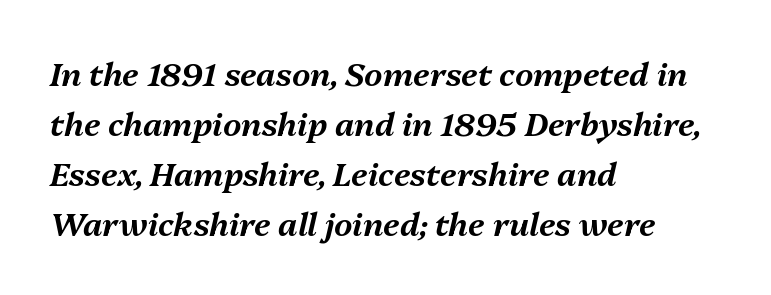
Q: Is the text italic (slanted)? A: Yes, it leans right by about 13 degrees.
Q: Is the text underlined? A: No.
Q: How is the paragraph aligned? A: Left-aligned.
Q: Is the spacing between letters normal or unusually wide? A: Normal.
Q: Is the spacing between lines tight, normal or loose? A: Normal.
Q: Width (condensed, normal, or wide)? A: Normal.
Q: Stroke contrast? A: Medium.
Q: x-height? A: Medium.
Q: Monospaced? A: No.
